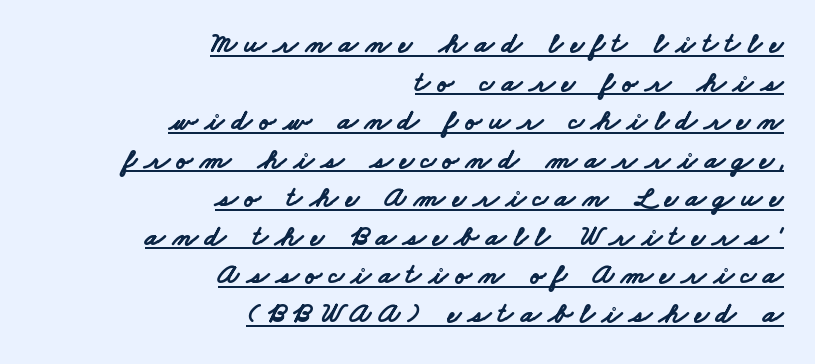
{"serif": "no", "bold": "yes", "weight": "bold", "width": "wide", "stroke_contrast": "low", "x_height": "small", "monospaced": "no", "underline": "yes", "align": "right", "line_spacing": "normal", "line_spacing_ratio": 1.33, "letter_spacing": "wide", "letter_spacing_em": 0.26, "glyph_px": 29}
